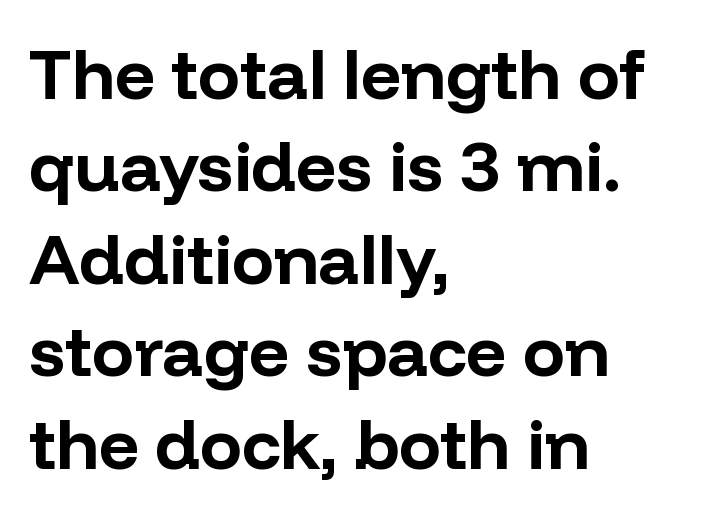
Q: Is the text bold? A: Yes.
Q: Is the text italic (slanted)? A: No, it is upright.
Q: Is the typeface a serif or a sans-serif typeface? A: Sans-serif.
Q: Is the text underlined? A: No.
Q: How is the paragraph aligned? A: Left-aligned.
Q: Is the spacing between letters normal or unusually wide? A: Normal.
Q: Is the spacing between lines tight, normal or loose? A: Normal.
Q: Width (condensed, normal, or wide)? A: Normal.
Q: Stroke contrast? A: Low.
Q: x-height? A: Medium.
Q: Monospaced? A: No.
